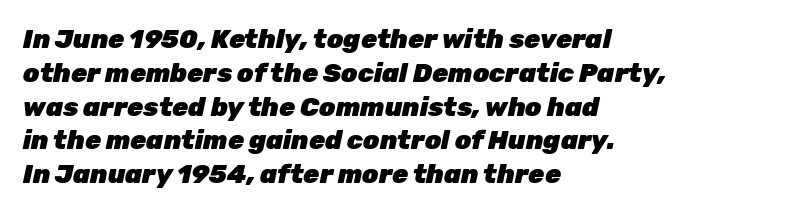
The image shows 26 px bold type, italic (leaning right); set left-aligned, normal line spacing (1.3x), normal letter spacing, not underlined.
